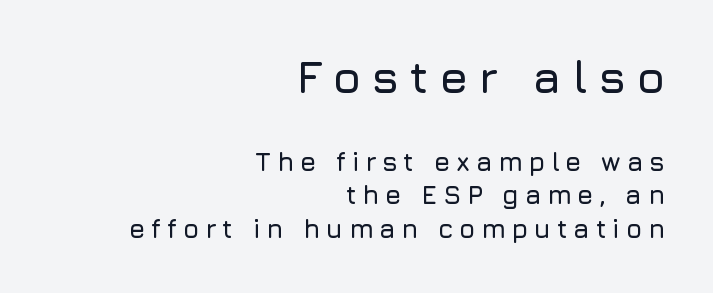
The image shows 46 px sans-serif type, upright; set right-aligned, normal line spacing (1.3x), unusually wide letter spacing (+0.22 em), not underlined; the first (top) block is 1.77x larger; low stroke contrast and a medium x-height.
